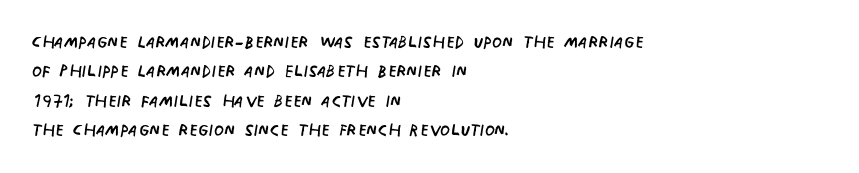
The face used here is rendered with its standard letterfit. The setting favours the left margin, as ordinary paragraphs usually do. This is not heavy type; no bold has been used. Interline gaps are of average width in this sample.
